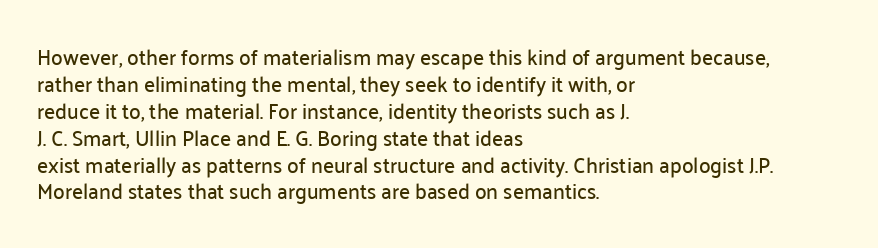
No word sits above an underline. Rendered with straight, roman letterforms. A typesetter would call this leading conventional body-copy spacing. Nothing unusual about the tracking: characters are spaced as the font intends. Line starts are locked; line ends wander.
